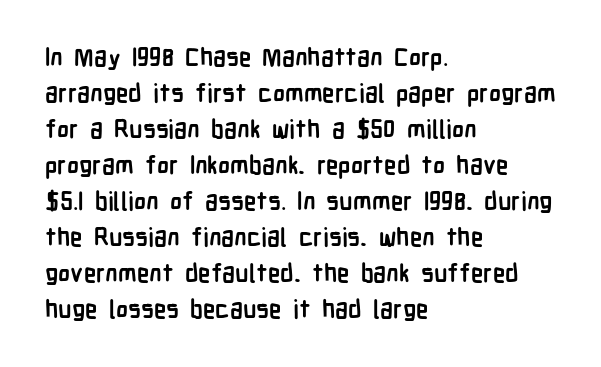
Q: Is the text bold? A: Yes.
Q: Is the text italic (slanted)? A: No, it is upright.
Q: Is the text underlined? A: No.
Q: How is the paragraph aligned? A: Left-aligned.
Q: Is the spacing between letters normal or unusually wide? A: Normal.
Q: Is the spacing between lines tight, normal or loose? A: Normal.
